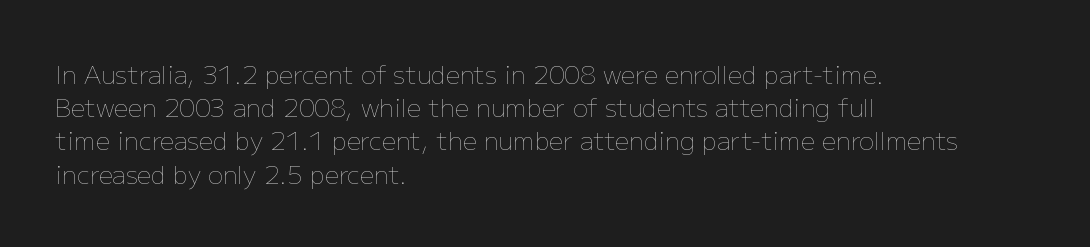
Q: Is the text bold? A: No.
Q: Is the text italic (slanted)? A: No, it is upright.
Q: Is the text underlined? A: No.
Q: How is the paragraph aligned? A: Left-aligned.
Q: Is the spacing between letters normal or unusually wide? A: Normal.
Q: Is the spacing between lines tight, normal or loose? A: Normal.
